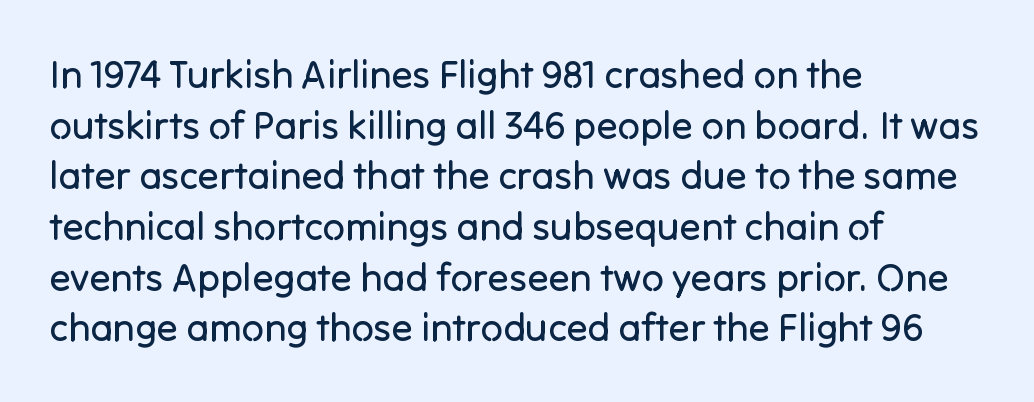
The image shows 39 px regular-weight sans-serif type, upright; set left-aligned, normal line spacing (1.3x), normal letter spacing, not underlined; low stroke contrast and a medium x-height.
